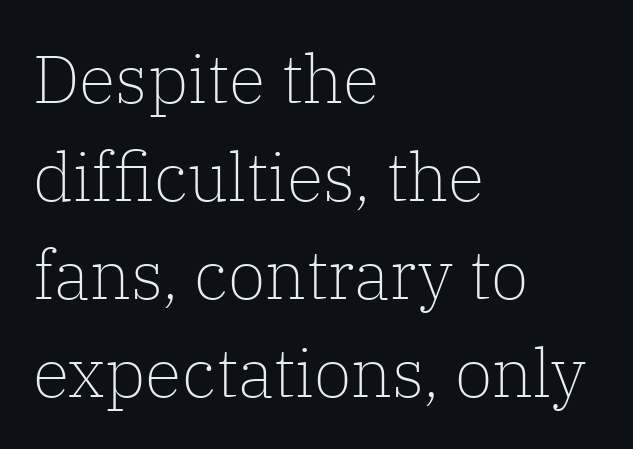
Q: Is the text bold? A: No.
Q: Is the text italic (slanted)? A: No, it is upright.
Q: Is the typeface a serif or a sans-serif typeface? A: Serif.
Q: Is the text underlined? A: No.
Q: How is the paragraph aligned? A: Left-aligned.
Q: Is the spacing between letters normal or unusually wide? A: Normal.
Q: Is the spacing between lines tight, normal or loose? A: Normal.
Q: Width (condensed, normal, or wide)? A: Normal.
Q: Stroke contrast? A: Low.
Q: x-height? A: Medium.
Q: Monospaced? A: No.
